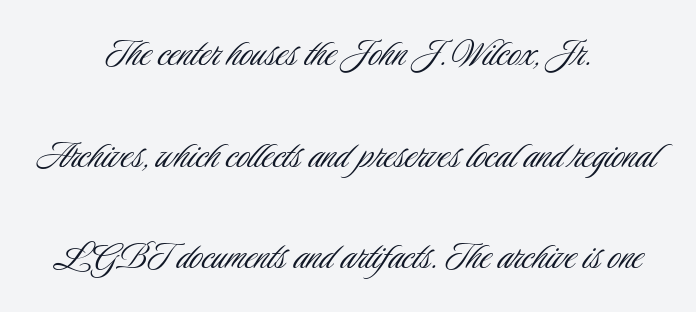
{"serif": "no", "bold": "no", "weight": "light", "width": "condensed", "stroke_contrast": "low", "x_height": "small", "monospaced": "no", "underline": "no", "align": "center", "line_spacing": "loose", "line_spacing_ratio": 2.31, "letter_spacing": "normal", "letter_spacing_em": 0.0, "glyph_px": 44}
